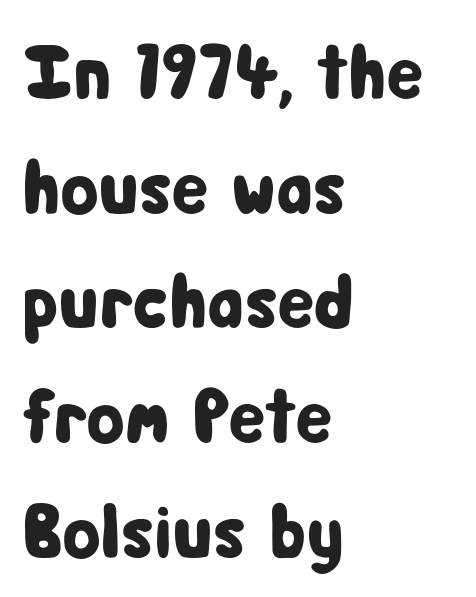
{"serif": "no", "italic": "no", "width": "condensed", "stroke_contrast": "low", "x_height": "medium", "monospaced": "no", "underline": "no", "align": "left", "line_spacing": "normal", "line_spacing_ratio": 1.49, "letter_spacing": "normal", "letter_spacing_em": 0.0, "glyph_px": 77}
